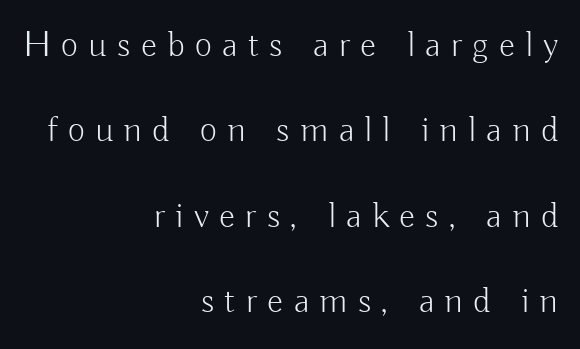
The image shows 37 px light sans-serif type, upright; set right-aligned, loose line spacing (2.31x), unusually wide letter spacing (+0.28 em), not underlined; low stroke contrast and a small x-height.
